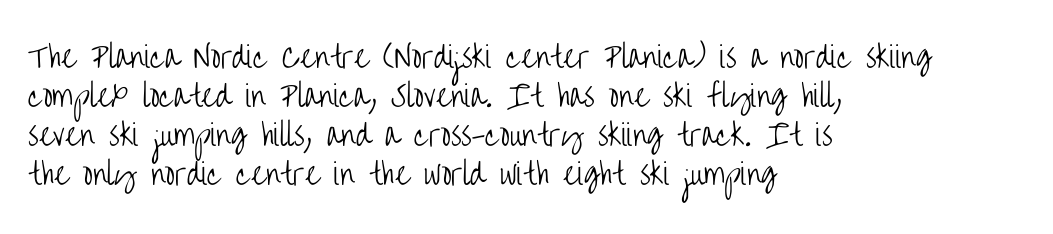
The image shows 29 px light, condensed sans-serif type, upright; set left-aligned, normal line spacing (1.35x), normal letter spacing, not underlined; low stroke contrast and a large x-height.
